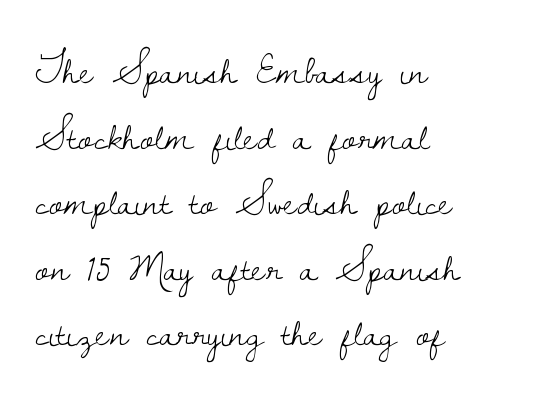
{"serif": "yes", "bold": "no", "weight": "light", "width": "normal", "stroke_contrast": "low", "x_height": "small", "monospaced": "no", "underline": "no", "align": "left", "line_spacing": "normal", "line_spacing_ratio": 1.56, "letter_spacing": "normal", "letter_spacing_em": 0.0, "glyph_px": 42}
